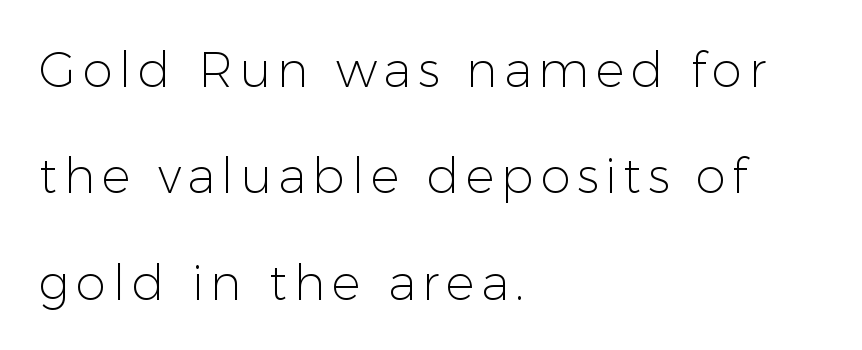
{"serif": "no", "italic": "no", "bold": "no", "weight": "light", "width": "normal", "stroke_contrast": "low", "x_height": "medium", "monospaced": "no", "underline": "no", "align": "left", "line_spacing": "loose", "line_spacing_ratio": 2.17, "glyph_px": 49}
